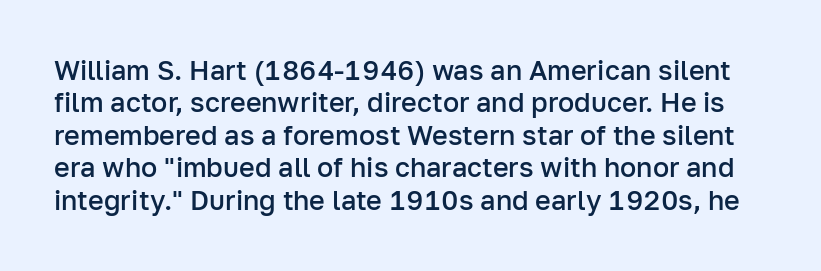
Inter-character spacing is left at the font's built-in metrics. No italicization has been applied; the sample stays upright. Emphasis by weight is partial: semibold. Check under the words: just untouched page.
